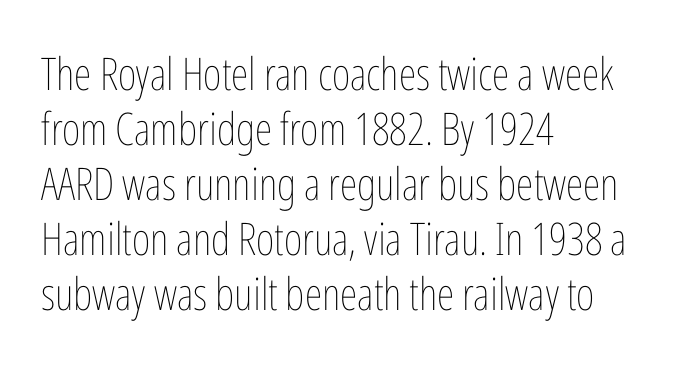
Q: Is the text bold? A: No.
Q: Is the text italic (slanted)? A: No, it is upright.
Q: Is the text underlined? A: No.
Q: How is the paragraph aligned? A: Left-aligned.
Q: Is the spacing between letters normal or unusually wide? A: Normal.
Q: Width (condensed, normal, or wide)? A: Condensed.
Q: Stroke contrast? A: Low.
Q: x-height? A: Medium.
Q: Monospaced? A: No.
